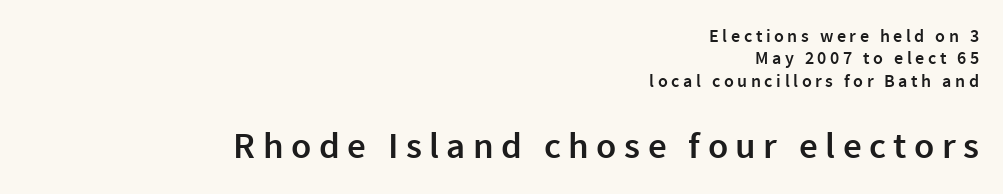
A bare baseline throughout the passage. Is the lower block the larger one? Yes — the lower block carries the bigger type. The face used here is proportionally spaced, like ordinary book or web type. Weight: semibold (demi). The designer left line spacing at the default.
